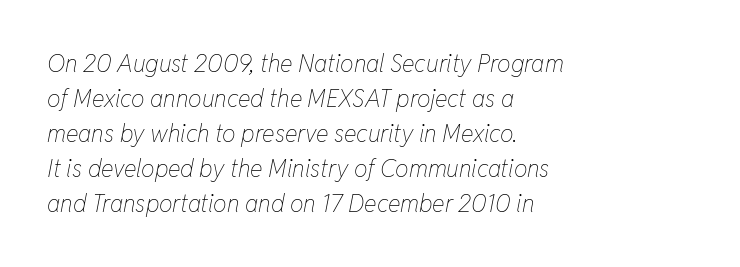
Q: Is the text bold? A: No.
Q: Is the text italic (slanted)? A: Yes, it leans right by about 11 degrees.
Q: Is the text underlined? A: No.
Q: How is the paragraph aligned? A: Left-aligned.
Q: Is the spacing between letters normal or unusually wide? A: Normal.
Q: Is the spacing between lines tight, normal or loose? A: Normal.
